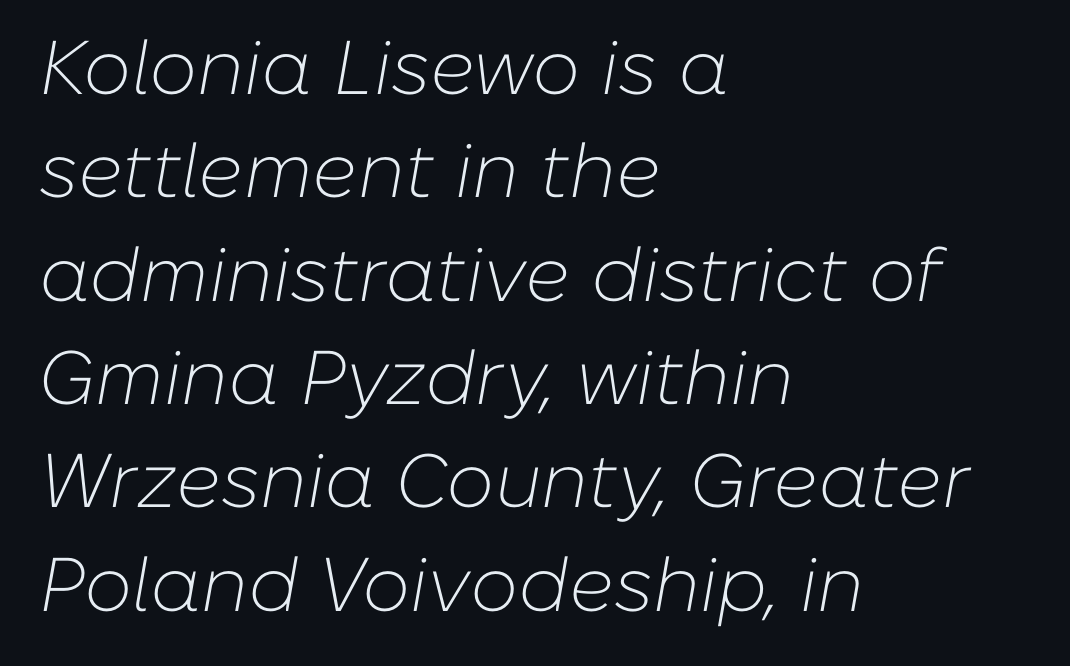
Q: Is the text bold? A: No.
Q: Is the text italic (slanted)? A: Yes, it leans right by about 10 degrees.
Q: Is the text underlined? A: No.
Q: How is the paragraph aligned? A: Left-aligned.
Q: Is the spacing between letters normal or unusually wide? A: Normal.
Q: Is the spacing between lines tight, normal or loose? A: Normal.
Q: Width (condensed, normal, or wide)? A: Normal.
Q: Stroke contrast? A: Low.
Q: x-height? A: Medium.
Q: Monospaced? A: No.
